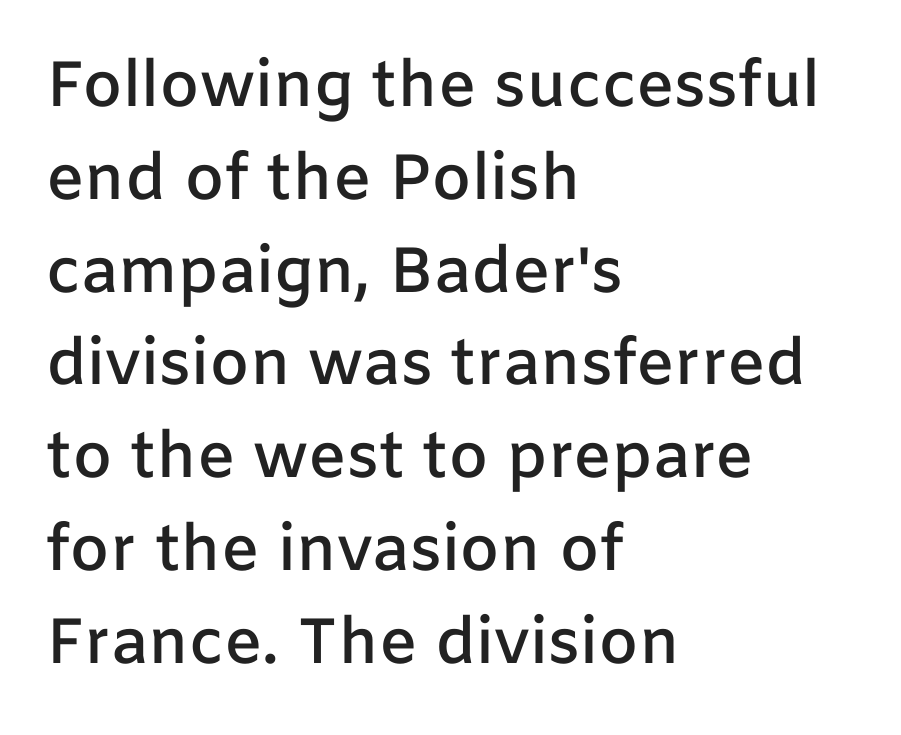
{"serif": "no", "italic": "no", "bold": "semi", "weight": "semibold", "width": "normal", "stroke_contrast": "low", "x_height": "medium", "monospaced": "no", "underline": "no", "align": "left", "line_spacing": "normal", "line_spacing_ratio": 1.45, "letter_spacing": "normal", "letter_spacing_em": 0.0, "glyph_px": 64}
